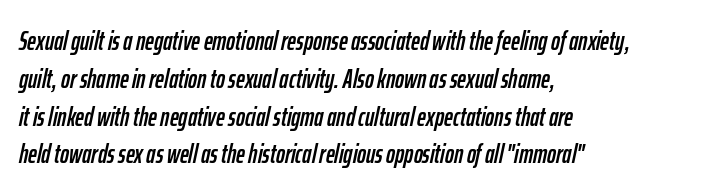
{"italic": "yes", "lean": "right", "slant_degrees": 12, "underline": "no", "align": "left", "line_spacing": "normal", "line_spacing_ratio": 1.4, "letter_spacing": "normal", "letter_spacing_em": 0.0, "glyph_px": 27}
